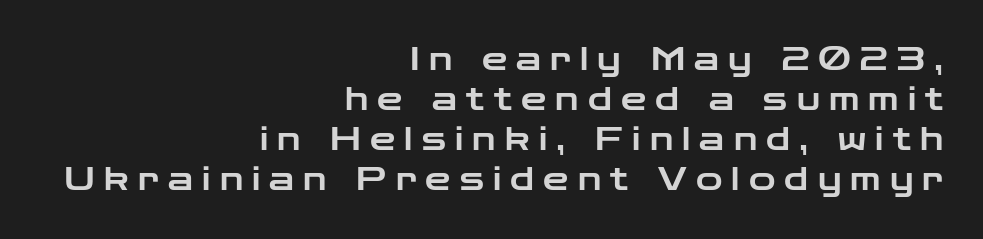
Q: Is the text italic (slanted)? A: No, it is upright.
Q: Is the typeface a serif or a sans-serif typeface? A: Sans-serif.
Q: Is the text underlined? A: No.
Q: How is the paragraph aligned? A: Right-aligned.
Q: Is the spacing between letters normal or unusually wide? A: Unusually wide.
Q: Is the spacing between lines tight, normal or loose? A: Normal.
Q: Width (condensed, normal, or wide)? A: Wide.
Q: Stroke contrast? A: Low.
Q: x-height? A: Medium.
Q: Monospaced? A: No.
